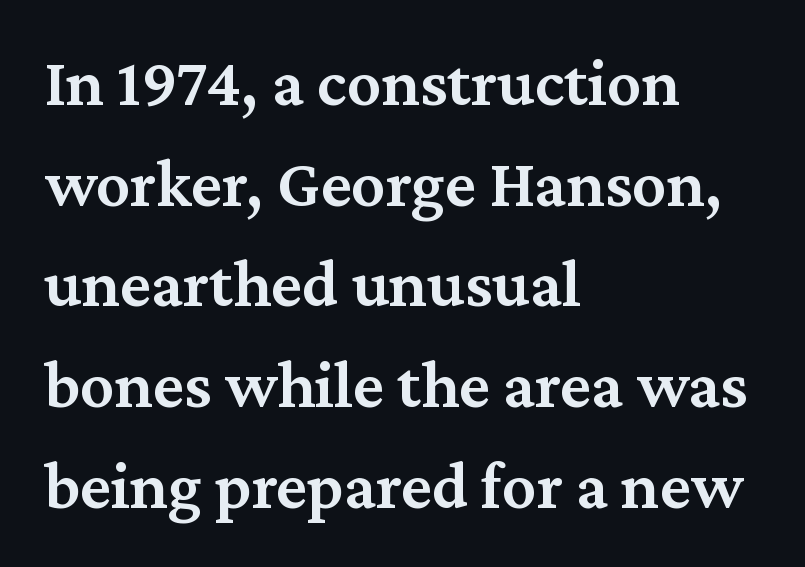
{"serif": "yes", "italic": "no", "bold": "semi", "weight": "semibold", "width": "normal", "stroke_contrast": "medium", "x_height": "medium", "monospaced": "no", "underline": "no", "align": "left", "line_spacing": "normal", "line_spacing_ratio": 1.48, "letter_spacing": "normal", "letter_spacing_em": 0.0, "glyph_px": 68}
